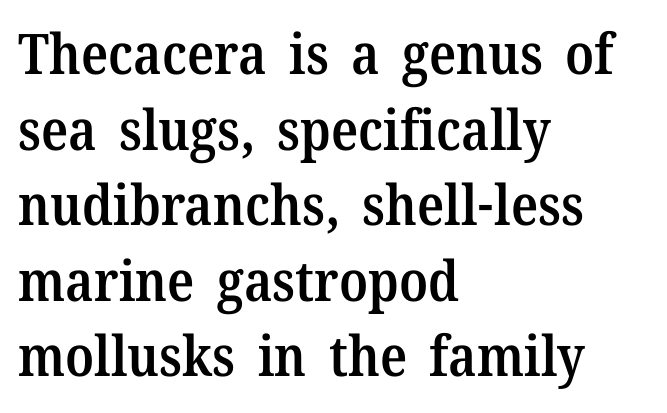
The image shows 56 px semibold serif type, upright; set left-aligned, normal line spacing (1.35x), normal letter spacing, not underlined; medium stroke contrast and a medium x-height.
